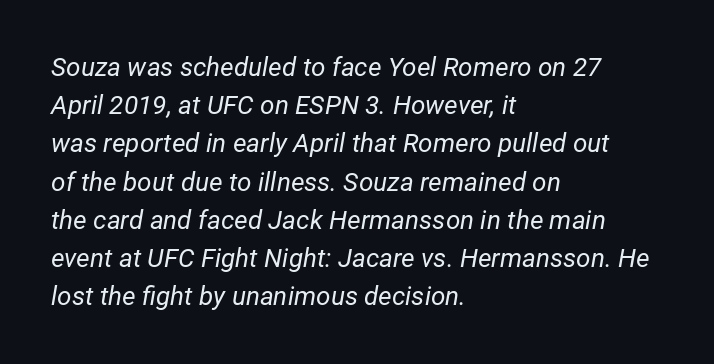
The image shows 26 px text type, italic (leaning right); set left-aligned, normal line spacing (1.47x), normal letter spacing, not underlined.
